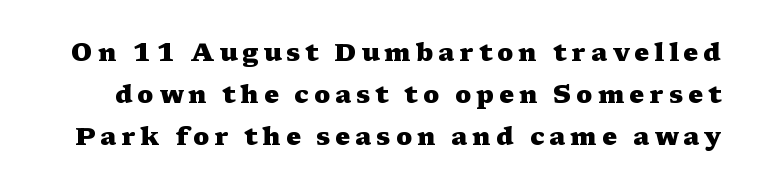
{"italic": "no", "bold": "yes", "underline": "no", "line_spacing": "normal", "line_spacing_ratio": 1.69, "letter_spacing": "wide", "letter_spacing_em": 0.2, "glyph_px": 25}
